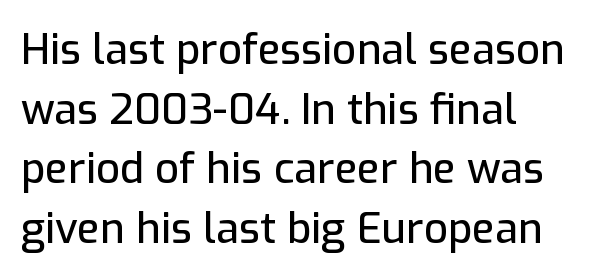
Q: Is the text italic (slanted)? A: No, it is upright.
Q: Is the typeface a serif or a sans-serif typeface? A: Sans-serif.
Q: Is the text underlined? A: No.
Q: How is the paragraph aligned? A: Left-aligned.
Q: Is the spacing between letters normal or unusually wide? A: Normal.
Q: Is the spacing between lines tight, normal or loose? A: Normal.
Q: Width (condensed, normal, or wide)? A: Normal.
Q: Stroke contrast? A: Low.
Q: x-height? A: Medium.
Q: Monospaced? A: No.
